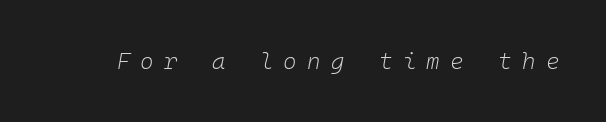
On a weight scale, this lands at 450 or below. Lines of text with bare space underneath. Designer's note — italics engaged. The horizontal fit of the characters is loose and conspicuously gappy.
